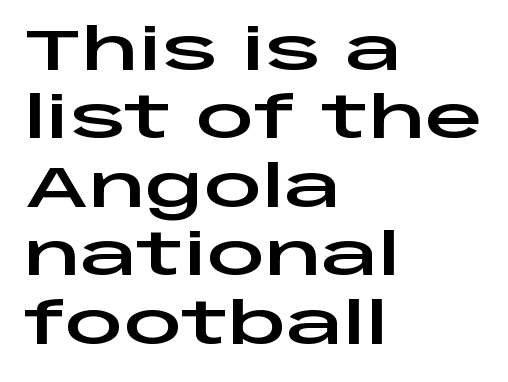
Q: Is the text italic (slanted)? A: No, it is upright.
Q: Is the typeface a serif or a sans-serif typeface? A: Sans-serif.
Q: Is the text underlined? A: No.
Q: How is the paragraph aligned? A: Left-aligned.
Q: Is the spacing between letters normal or unusually wide? A: Normal.
Q: Width (condensed, normal, or wide)? A: Wide.
Q: Stroke contrast? A: Low.
Q: x-height? A: Large.
Q: Monospaced? A: No.
